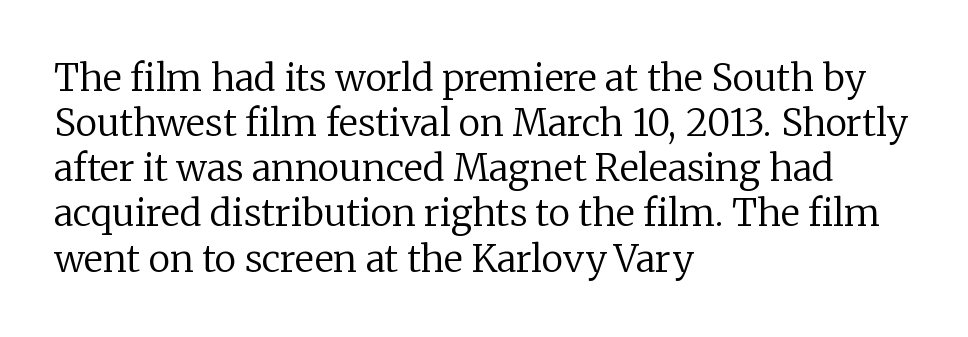
{"serif": "yes", "italic": "no", "bold": "no", "weight": "regular", "width": "normal", "stroke_contrast": "low", "x_height": "medium", "monospaced": "no", "underline": "no", "align": "left", "line_spacing_ratio": 1.22, "letter_spacing": "normal", "letter_spacing_em": 0.0, "glyph_px": 37}
